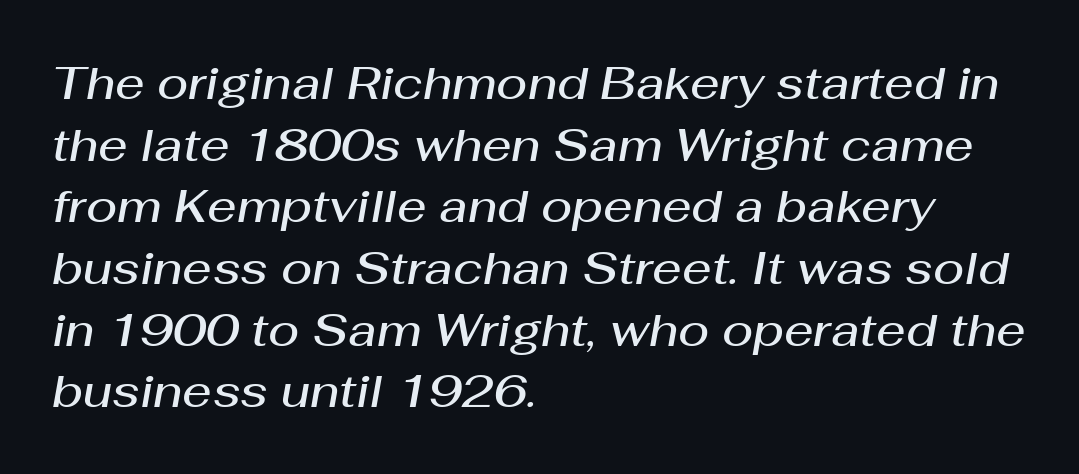
The image shows 46 px semibold type, italic (leaning right); set left-aligned, normal line spacing (1.34x), normal letter spacing, not underlined; medium stroke contrast and a medium x-height.
